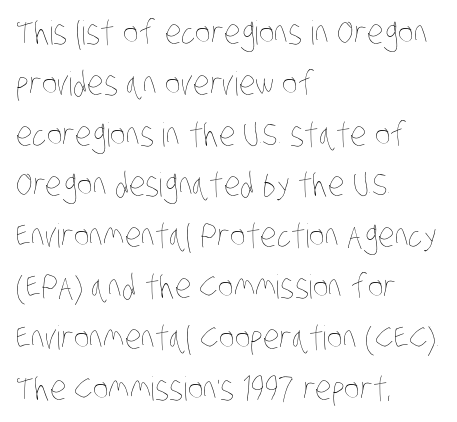
Q: Is the text bold? A: No.
Q: Is the text underlined? A: No.
Q: How is the paragraph aligned? A: Left-aligned.
Q: Is the spacing between letters normal or unusually wide? A: Normal.
Q: Is the spacing between lines tight, normal or loose? A: Normal.
Q: Width (condensed, normal, or wide)? A: Condensed.
Q: Stroke contrast? A: Low.
Q: x-height? A: Large.
Q: Monospaced? A: No.
